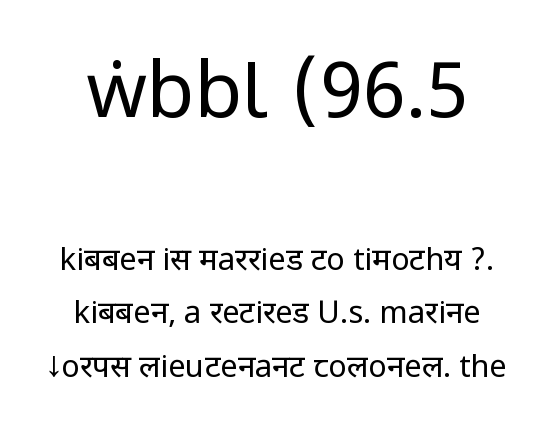
Q: Is the text bold? A: No.
Q: Is the text italic (slanted)? A: No, it is upright.
Q: Is the typeface a serif or a sans-serif typeface? A: Sans-serif.
Q: Is the text underlined? A: No.
Q: Is the spacing between letters normal or unusually wide? A: Normal.
Q: Which block of text is set in a larger size, the first (top) or the second (bottom)? A: The first (top) one.
Q: Width (condensed, normal, or wide)? A: Condensed.
Q: Stroke contrast? A: Low.
